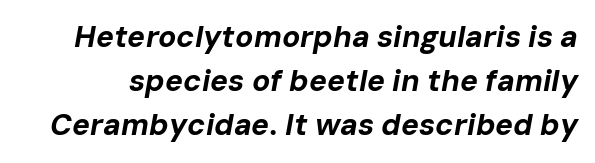
The tracking reads as untouched default to a designer's eye. A clean baseline with only descenders dipping below it. Quick note: italic. These lines are rendered in a variable-pitch font. Is there much room between lines? A standard amount, neither cramped nor airy. Weight: bold.
